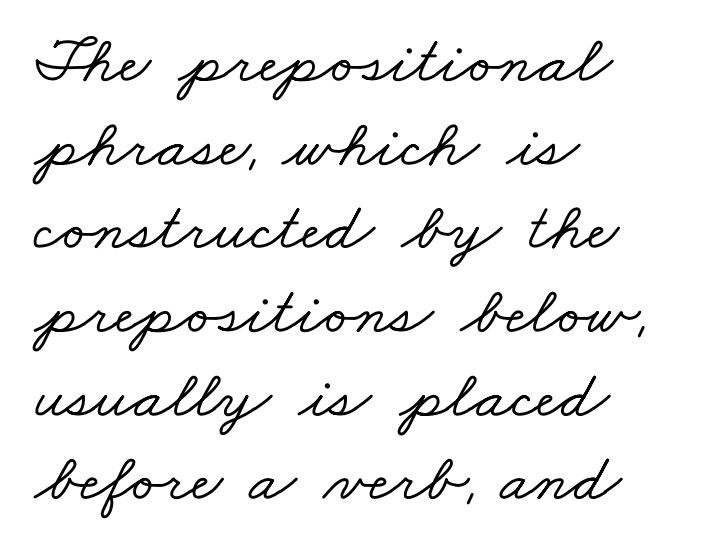
Q: Is the typeface a serif or a sans-serif typeface? A: Serif.
Q: Is the text underlined? A: No.
Q: How is the paragraph aligned? A: Left-aligned.
Q: Is the spacing between letters normal or unusually wide? A: Normal.
Q: Width (condensed, normal, or wide)? A: Wide.
Q: Stroke contrast? A: Low.
Q: x-height? A: Small.
Q: Monospaced? A: No.
